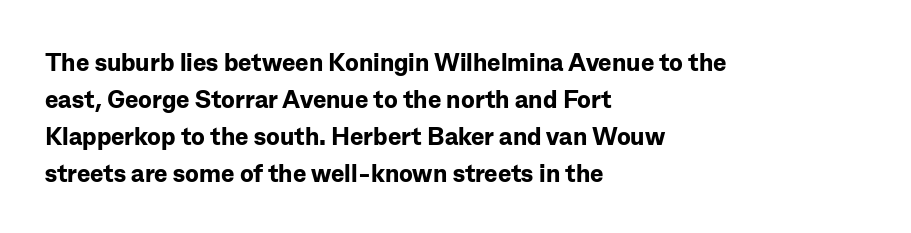
{"italic": "no", "bold": "yes", "underline": "no", "align": "left", "line_spacing": "normal", "line_spacing_ratio": 1.48, "letter_spacing": "normal", "letter_spacing_em": 0.0, "glyph_px": 25}
